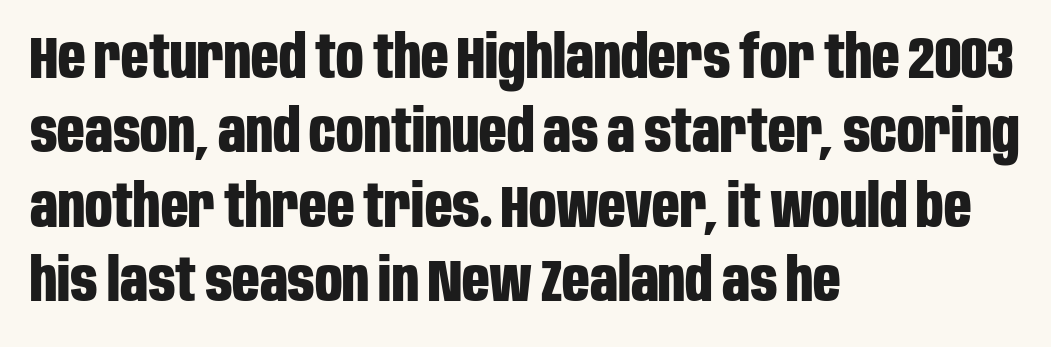
The image shows 60 px bold, condensed sans-serif type, upright; set left-aligned, line spacing 1.24x, normal letter spacing, not underlined; low stroke contrast and a large x-height.
